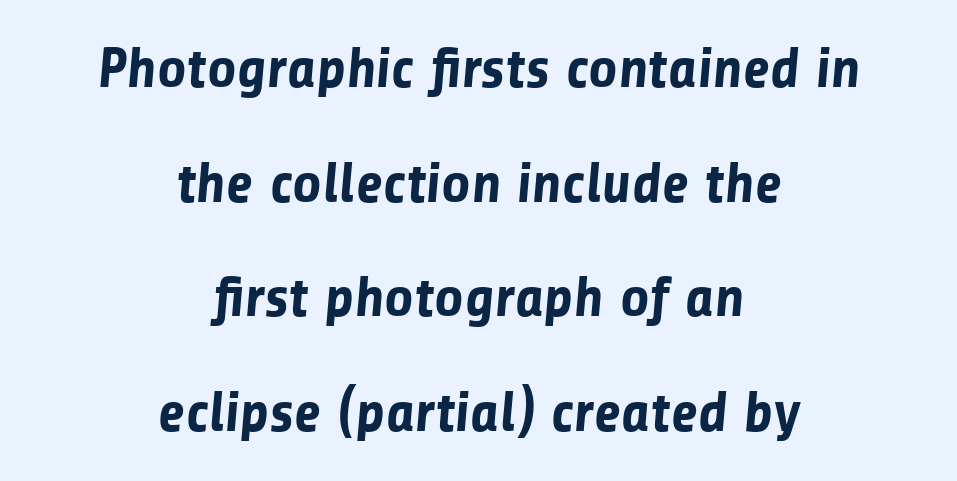
{"serif": "no", "bold": "yes", "weight": "bold", "width": "normal", "stroke_contrast": "low", "x_height": "medium", "monospaced": "no", "underline": "no", "align": "center", "line_spacing": "loose", "line_spacing_ratio": 2.01, "letter_spacing": "normal", "letter_spacing_em": 0.0, "glyph_px": 57}
